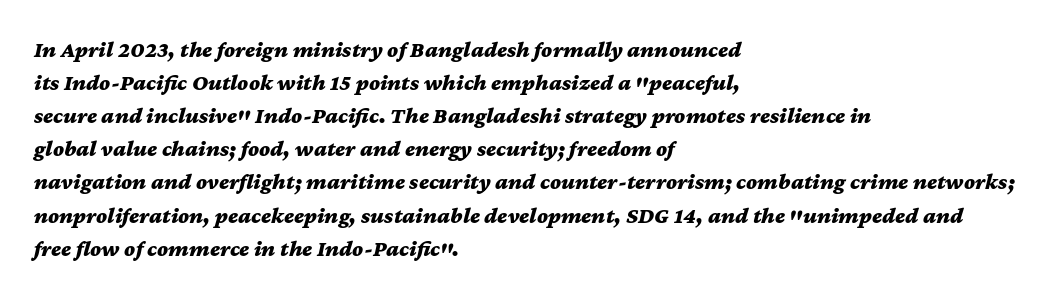
Rendered with sloped, italic letterforms. Lines of text with bare space underneath. There is no visible air inserted between adjacent glyphs. I'd describe the lettering as bold — thick and assertive. Vertical spacing — default.
